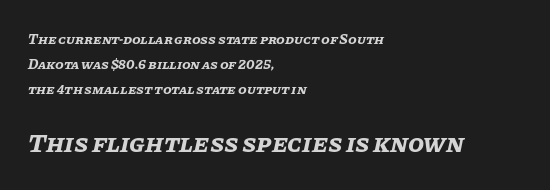
Reading down the block, your eye returns to a fixed left position each line. Has an underline been added? It has not. The axis of the letterforms is tilted away from vertical. No extra tracking has been applied to these lines. Summary of weight: heavy, a full bold. The designer gave the closing block more size than the opening block.
